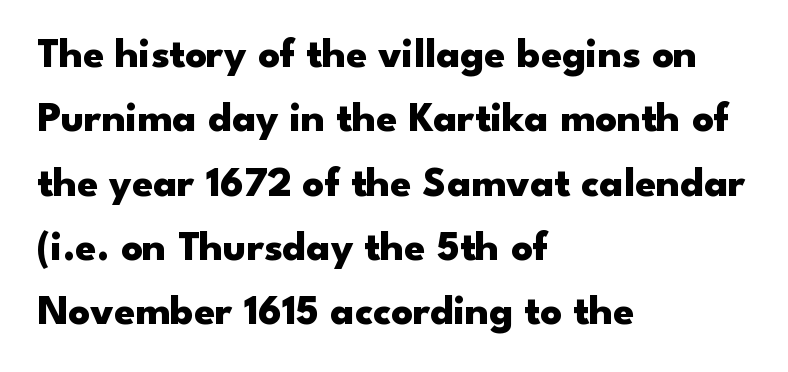
Q: Is the text bold? A: Yes.
Q: Is the text italic (slanted)? A: No, it is upright.
Q: Is the typeface a serif or a sans-serif typeface? A: Sans-serif.
Q: Is the text underlined? A: No.
Q: How is the paragraph aligned? A: Left-aligned.
Q: Is the spacing between letters normal or unusually wide? A: Normal.
Q: Is the spacing between lines tight, normal or loose? A: Normal.
Q: Width (condensed, normal, or wide)? A: Wide.
Q: Stroke contrast? A: Low.
Q: x-height? A: Small.
Q: Monospaced? A: No.
